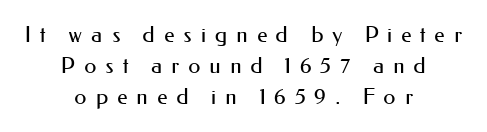
Q: Is the text bold? A: No.
Q: Is the text italic (slanted)? A: No, it is upright.
Q: Is the text underlined? A: No.
Q: How is the paragraph aligned? A: Centered.
Q: Is the spacing between letters normal or unusually wide? A: Unusually wide.
Q: Is the spacing between lines tight, normal or loose? A: Normal.
